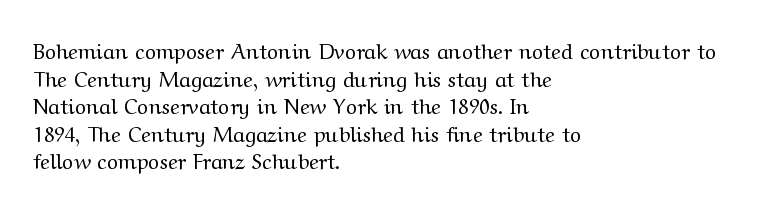
{"italic": "no", "bold": "no", "underline": "no", "align": "left", "line_spacing": "normal", "line_spacing_ratio": 1.31, "letter_spacing": "normal", "letter_spacing_em": 0.0, "glyph_px": 21}
